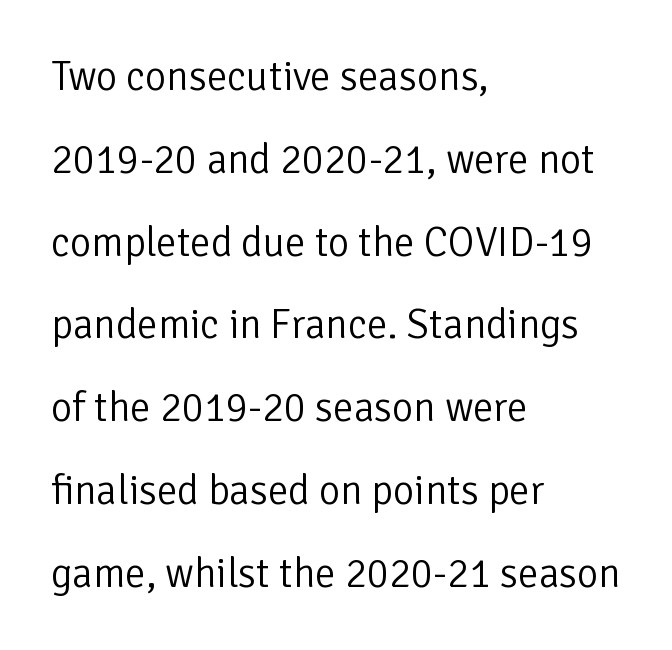
{"serif": "no", "italic": "no", "bold": "no", "weight": "light", "width": "normal", "stroke_contrast": "low", "x_height": "medium", "monospaced": "no", "underline": "no", "align": "left", "line_spacing": "loose", "line_spacing_ratio": 2.02, "letter_spacing": "normal", "letter_spacing_em": 0.0, "glyph_px": 41}
